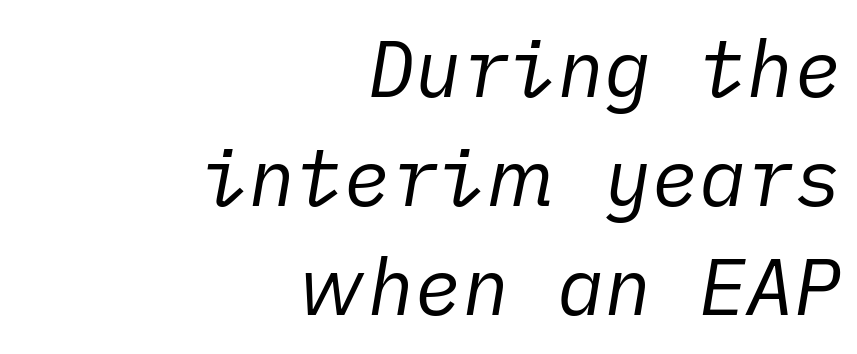
{"italic": "yes", "lean": "right", "slant_degrees": 10, "bold": "no", "weight": "regular", "width": "normal", "stroke_contrast": "low", "x_height": "medium", "underline": "no", "align": "right", "line_spacing": "normal", "line_spacing_ratio": 1.38, "letter_spacing": "normal", "letter_spacing_em": 0.0, "glyph_px": 79}
